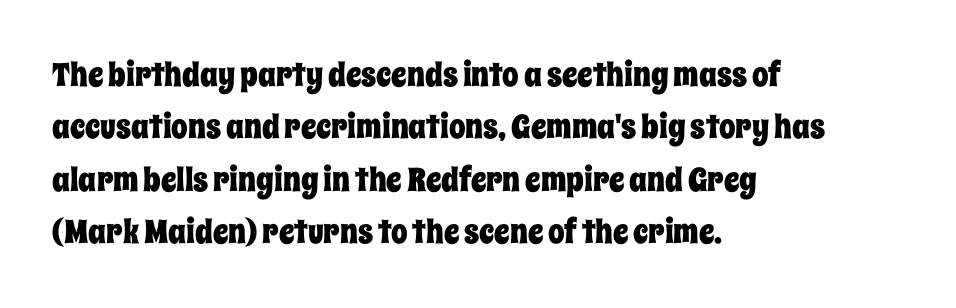
{"italic": "no", "width": "condensed", "stroke_contrast": "low", "x_height": "large", "monospaced": "no", "underline": "no", "align": "left", "line_spacing": "normal", "line_spacing_ratio": 1.59, "letter_spacing": "normal", "letter_spacing_em": 0.0, "glyph_px": 33}
